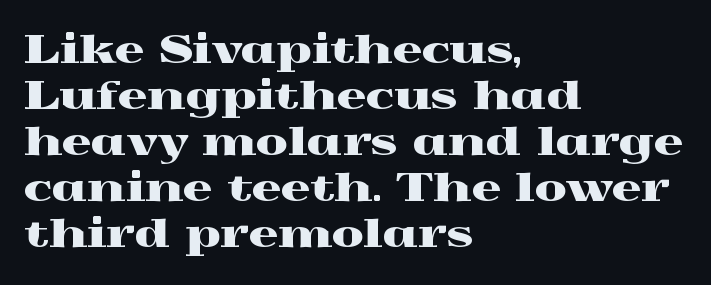
The image shows 37 px wide serif type, upright; set left-aligned, line spacing 1.24x, normal letter spacing, not underlined; a medium x-height.
